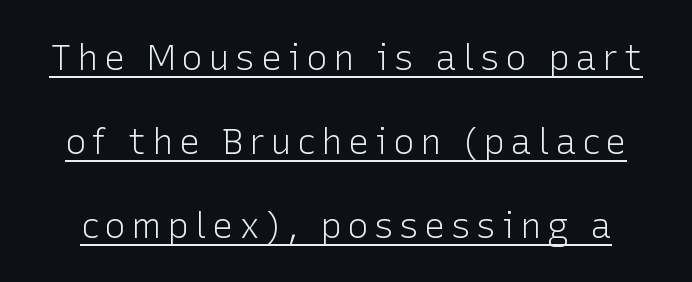
Varying glyph widths throughout — classic text-font behaviour. Decoration check: the copy is underlined. Every stem runs plumb, perpendicular to the baseline. To sum up the face: it is a sans, with no serifs.
